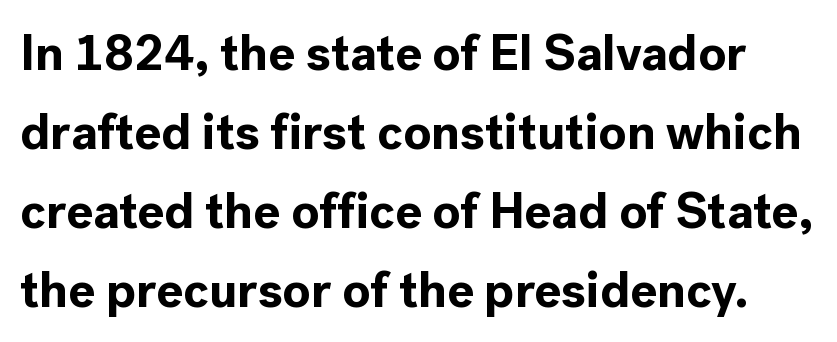
The image shows 50 px bold sans-serif type, upright; set normal line spacing (1.58x), normal letter spacing, not underlined; a medium x-height.
